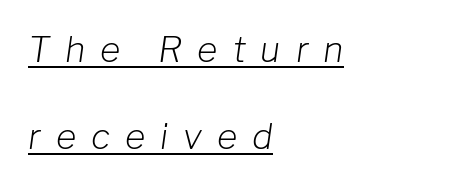
{"italic": "yes", "lean": "right", "slant_degrees": 8, "bold": "no", "weight": "light", "width": "normal", "stroke_contrast": "low", "x_height": "medium", "monospaced": "no", "underline": "yes", "align": "left", "line_spacing": "loose", "line_spacing_ratio": 2.49, "letter_spacing": "wide", "letter_spacing_em": 0.43, "glyph_px": 35}
